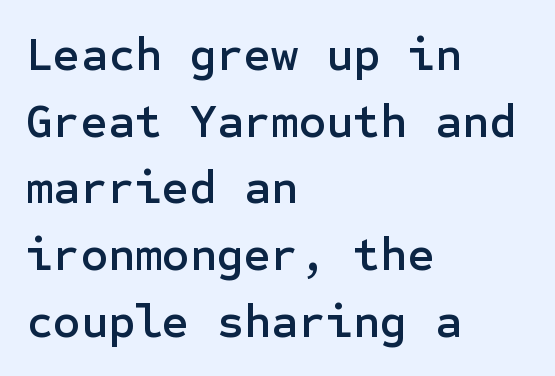
Each line starts at the same left margin while the right side varies. Leading matches the norm, producing a regular column. Classification — sans serif. Check under the words: just untouched page. Italic? Not at all — the glyphs are vertical.
